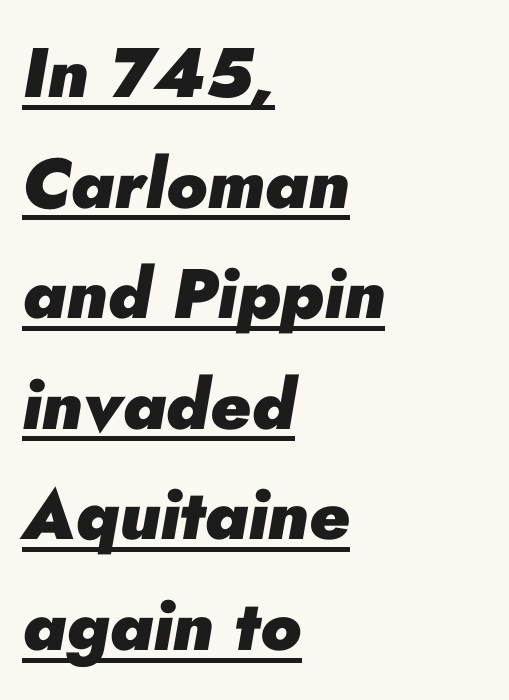
Casual observation: everything's shoved over to the left. Proportional: the letters do not fall into vertical columns. Evenly set lines give the paragraph a standard silhouette. Strong, thick strokes mark this as bold type. This sample uses an oblique cut, with every glyph tilted off the vertical. Is the letter spacing exaggerated? No — it looks like the ordinary default.
